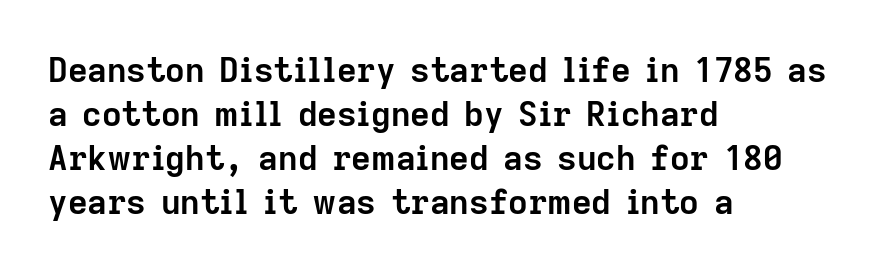
The image shows 34 px semibold sans-serif type, upright; set left-aligned, normal line spacing (1.29x), normal letter spacing, not underlined; low stroke contrast and a medium x-height.
